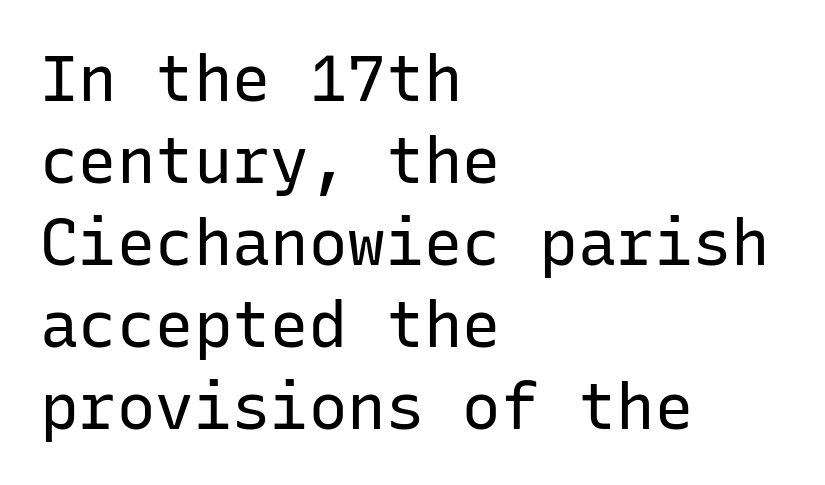
The image shows 64 px regular-weight sans-serif type, upright, monospaced; set left-aligned, normal line spacing (1.28x), normal letter spacing, not underlined; low stroke contrast and a medium x-height.
